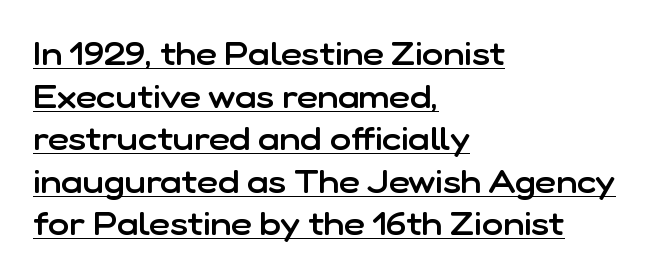
{"serif": "no", "italic": "no", "bold": "semi", "weight": "semibold", "width": "normal", "stroke_contrast": "low", "x_height": "medium", "monospaced": "no", "underline": "yes", "align": "left", "line_spacing": "normal", "line_spacing_ratio": 1.33, "letter_spacing": "normal", "letter_spacing_em": 0.0, "glyph_px": 32}
